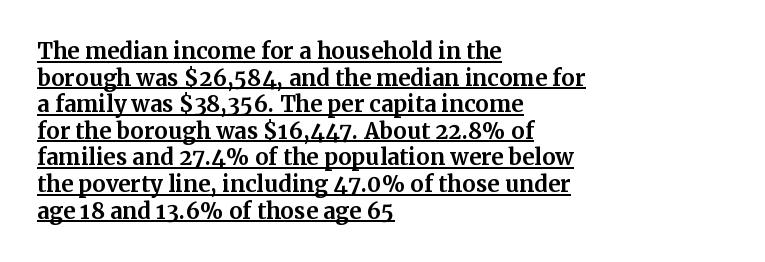
Set as a true bold cut, around the 700 mark. The tracking reads as untouched default to a designer's eye. Is the block centered? No — it sits flush against the left margin. What decoration does the sample have? An underline. These lines were composed using upright roman letters.
